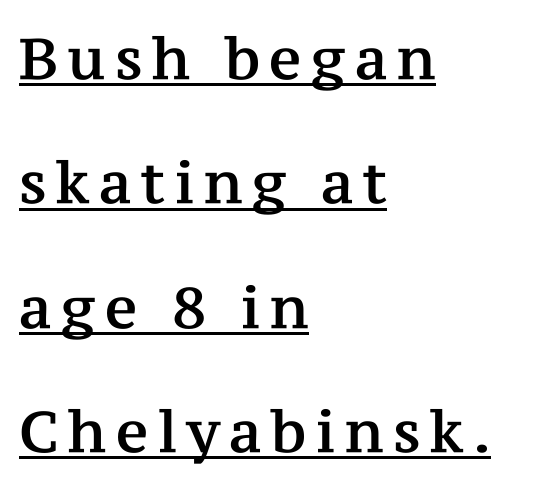
Honestly, the underline is the first thing you notice here. Compared with typical paragraphs, the rows here are farther apart. The rendering uses natural spacing where letterforms have individual widths. This sample is left-justified, so line endings fall wherever the words run out.
